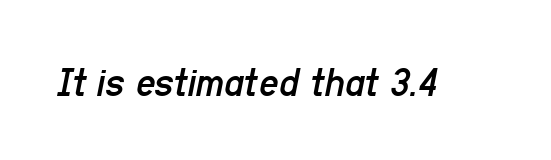
The passage shown is typed in a proportional face where columns would drift. The font sits on the lighter half of the weight spectrum, regular included. Yep, that's italic — everything's leaning. Nothing unusual about the tracking: characters are spaced as the font intends. Honestly, there is no underline to notice here at all.
